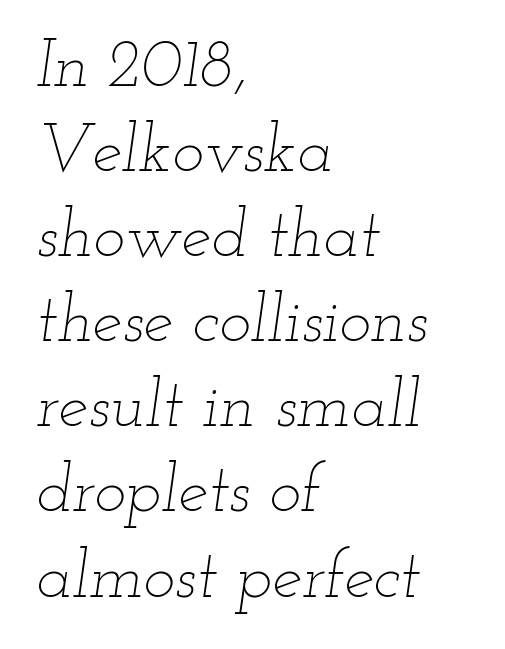
Q: Is the text bold? A: No.
Q: Is the text italic (slanted)? A: Yes, it leans right by about 12 degrees.
Q: Is the text underlined? A: No.
Q: How is the paragraph aligned? A: Left-aligned.
Q: Is the spacing between letters normal or unusually wide? A: Normal.
Q: Is the spacing between lines tight, normal or loose? A: Normal.
Q: Width (condensed, normal, or wide)? A: Wide.
Q: Stroke contrast? A: Low.
Q: x-height? A: Small.
Q: Monospaced? A: No.
